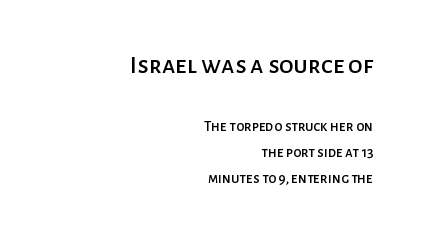
Characters follow at the spacing the type designer built in. Every character sits straight up, as roman type does. Only glyphs here, with clear space below each row. The lines in this sample share a right terminus and differ only in where they begin.
